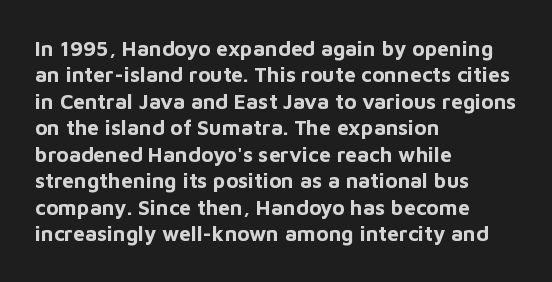
{"italic": "no", "bold": "yes", "underline": "no", "align": "left", "line_spacing": "normal", "line_spacing_ratio": 1.26, "letter_spacing": "normal", "letter_spacing_em": 0.0, "glyph_px": 21}
